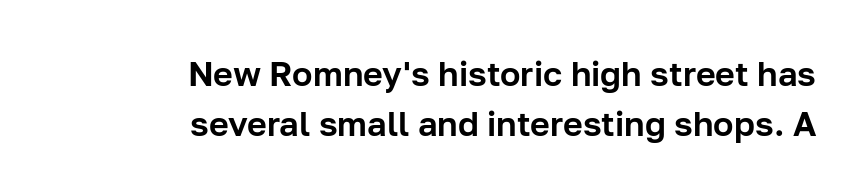
The image shows 34 px sans-serif type, upright; set right-aligned, normal line spacing (1.47x), normal letter spacing, not underlined; low stroke contrast and a medium x-height.
